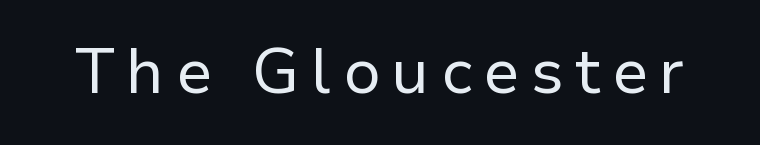
{"serif": "no", "italic": "no", "bold": "no", "weight": "regular", "width": "normal", "stroke_contrast": "low", "x_height": "medium", "monospaced": "no", "underline": "no", "glyph_px": 63}
